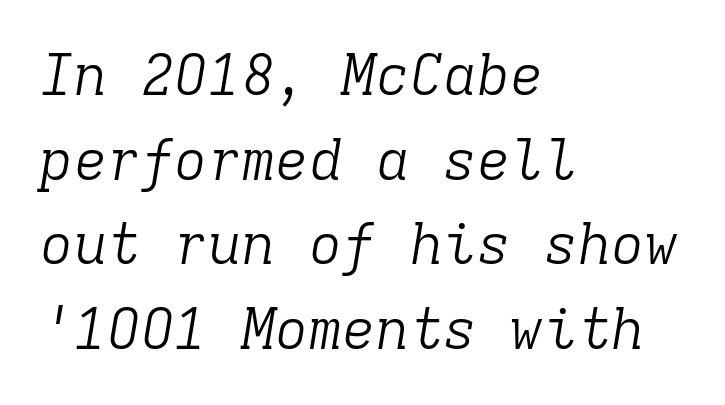
The image shows 56 px light serif type, italic (leaning right), monospaced; set left-aligned, normal line spacing (1.51x), normal letter spacing, not underlined; low stroke contrast and a medium x-height.
